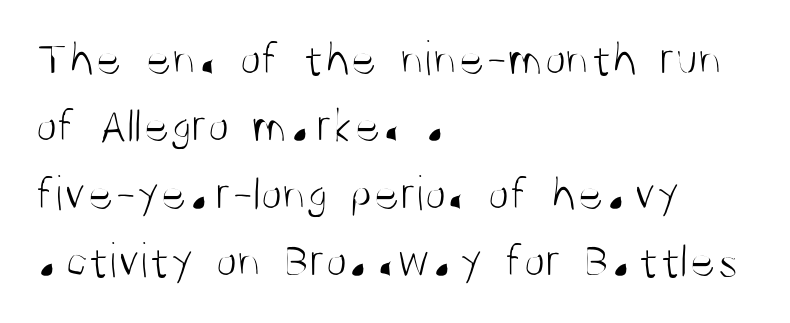
The image shows 50 px light, condensed sans-serif type, upright; set left-aligned, normal line spacing (1.35x), normal letter spacing, not underlined; medium stroke contrast and a large x-height.
